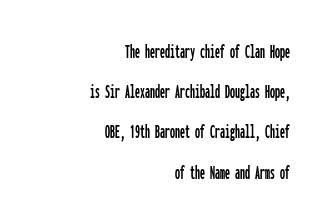
Q: Is the text italic (slanted)? A: No, it is upright.
Q: Is the text underlined? A: No.
Q: How is the paragraph aligned? A: Right-aligned.
Q: Is the spacing between letters normal or unusually wide? A: Normal.
Q: Is the spacing between lines tight, normal or loose? A: Loose.
